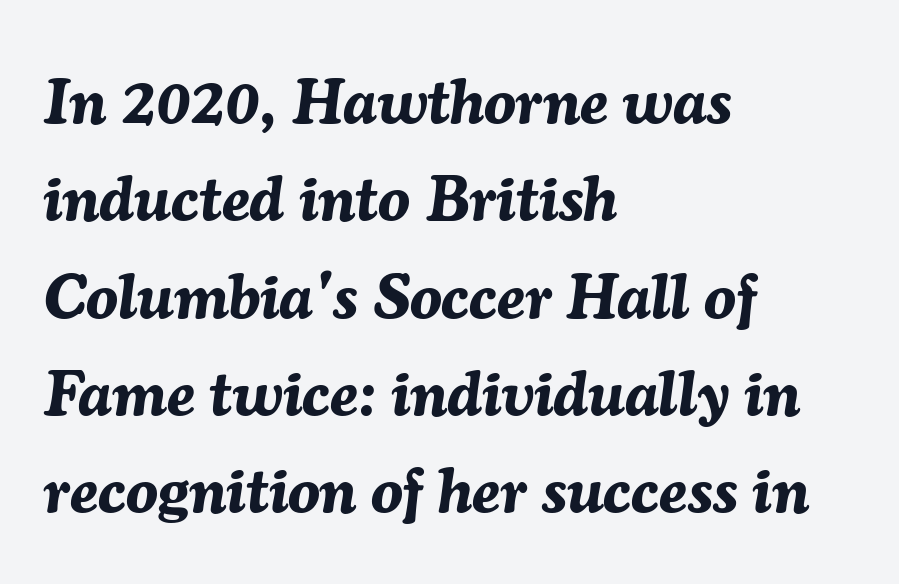
Q: Is the text bold? A: Yes.
Q: Is the text italic (slanted)? A: Yes, it leans right by about 7 degrees.
Q: Is the text underlined? A: No.
Q: How is the paragraph aligned? A: Left-aligned.
Q: Is the spacing between letters normal or unusually wide? A: Normal.
Q: Is the spacing between lines tight, normal or loose? A: Normal.
Q: Width (condensed, normal, or wide)? A: Normal.
Q: Stroke contrast? A: Medium.
Q: x-height? A: Medium.
Q: Monospaced? A: No.
